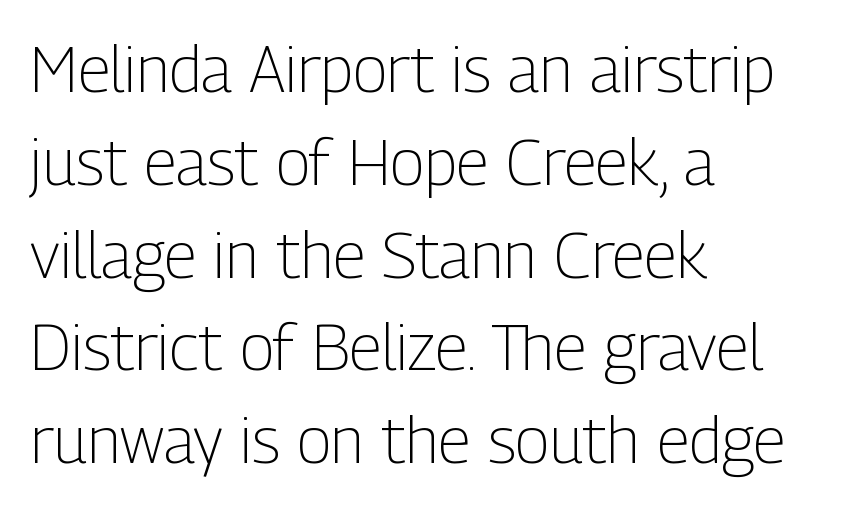
Q: Is the text bold? A: No.
Q: Is the text italic (slanted)? A: No, it is upright.
Q: Is the typeface a serif or a sans-serif typeface? A: Sans-serif.
Q: Is the text underlined? A: No.
Q: How is the paragraph aligned? A: Left-aligned.
Q: Is the spacing between letters normal or unusually wide? A: Normal.
Q: Is the spacing between lines tight, normal or loose? A: Normal.
Q: Width (condensed, normal, or wide)? A: Condensed.
Q: Stroke contrast? A: Low.
Q: x-height? A: Medium.
Q: Monospaced? A: No.
